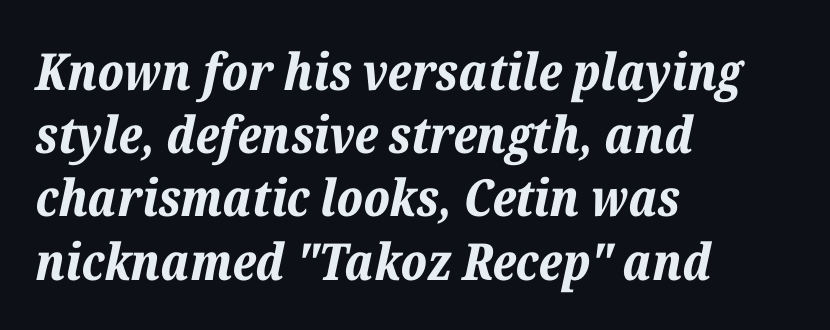
Typeset ragged right — the left edge is the straight one. The baseline area is clear. Caption: standard tracking, unaltered. Here the designer chose a conventional face with non-uniform glyph widths.
